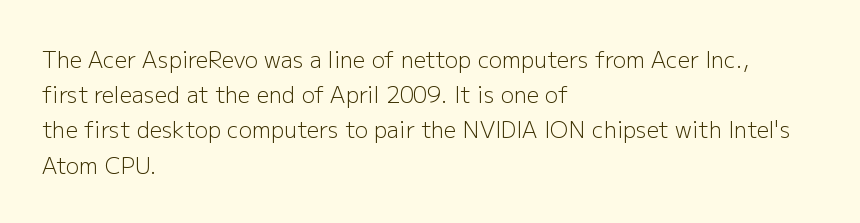
A quiet, ordinary-to-light weight characterises the typeface. Default kerning and tracking; the words read as compact shapes. These lines stack with their left ends in a neat column. The leading is moderate, giving the passage an even texture.
